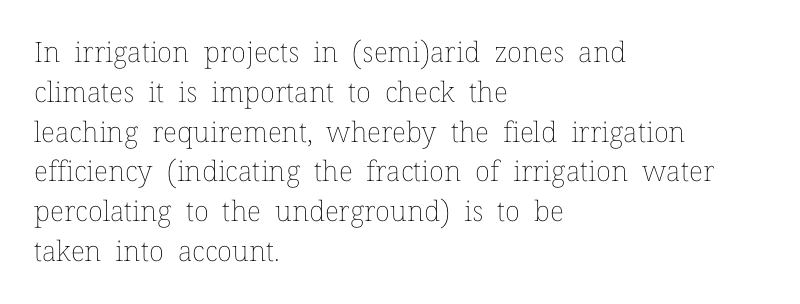
Q: Is the text bold? A: No.
Q: Is the text italic (slanted)? A: No, it is upright.
Q: Is the text underlined? A: No.
Q: How is the paragraph aligned? A: Left-aligned.
Q: Is the spacing between letters normal or unusually wide? A: Normal.
Q: Is the spacing between lines tight, normal or loose? A: Normal.
Q: Width (condensed, normal, or wide)? A: Normal.
Q: Stroke contrast? A: Low.
Q: x-height? A: Medium.
Q: Monospaced? A: No.
